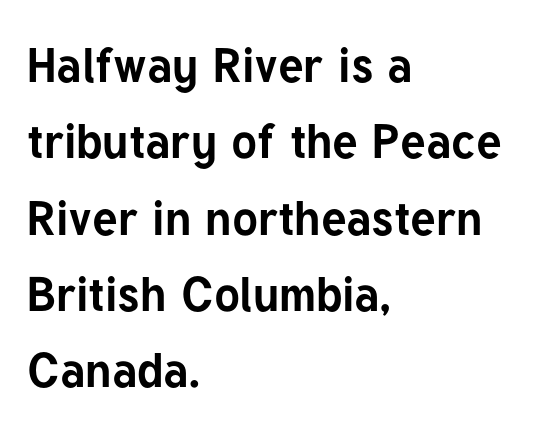
Q: Is the text bold? A: Yes.
Q: Is the text italic (slanted)? A: No, it is upright.
Q: Is the typeface a serif or a sans-serif typeface? A: Sans-serif.
Q: Is the text underlined? A: No.
Q: How is the paragraph aligned? A: Left-aligned.
Q: Is the spacing between letters normal or unusually wide? A: Normal.
Q: Is the spacing between lines tight, normal or loose? A: Normal.
Q: Width (condensed, normal, or wide)? A: Normal.
Q: Stroke contrast? A: Low.
Q: x-height? A: Medium.
Q: Monospaced? A: No.
